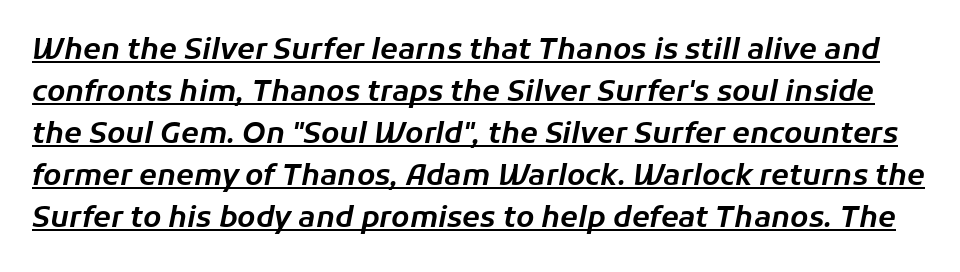
The image shows 29 px text type, italic (leaning right); set normal line spacing (1.45x), normal letter spacing, underlined; low stroke contrast and a medium x-height.
